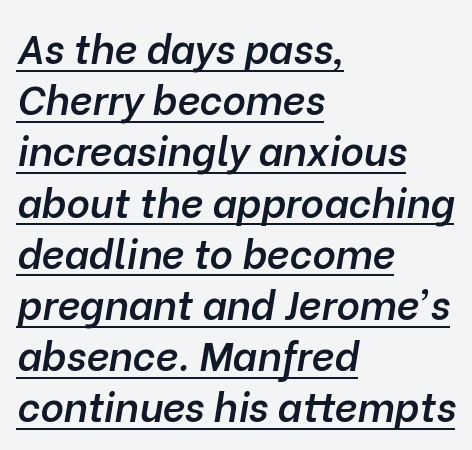
The image shows 40 px semibold type, italic (leaning right); set left-aligned, normal line spacing (1.28x), normal letter spacing, underlined; low stroke contrast and a medium x-height.
